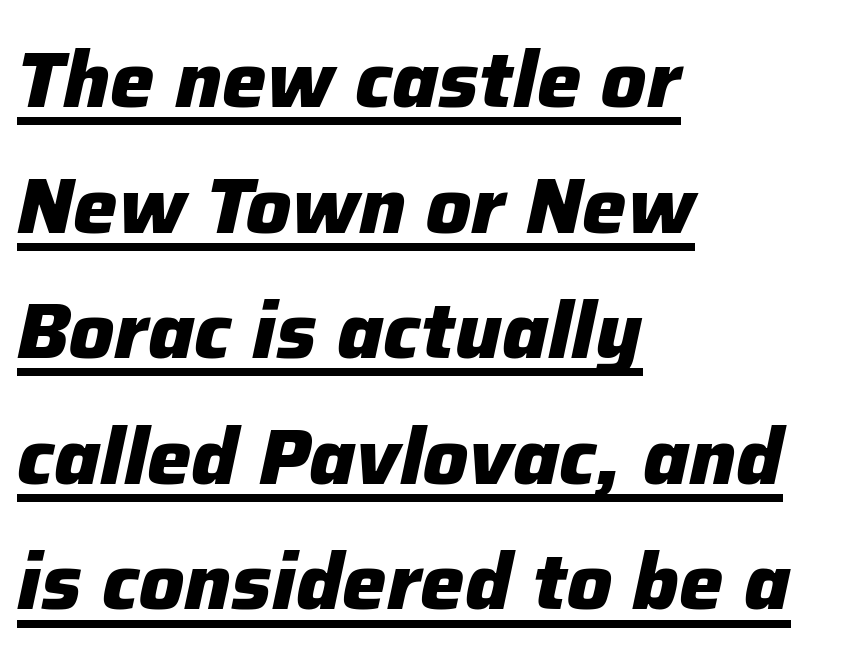
Compared with a centered layout, this one pins lines to the left instead. These lines are rendered in a variable-pitch font. Is the type bold? Yes — the strokes are clearly thick and heavy. Leading matches the norm, producing a regular column. Looking at the ascenders, they clearly lean. The face used here is rendered with its standard letterfit.
